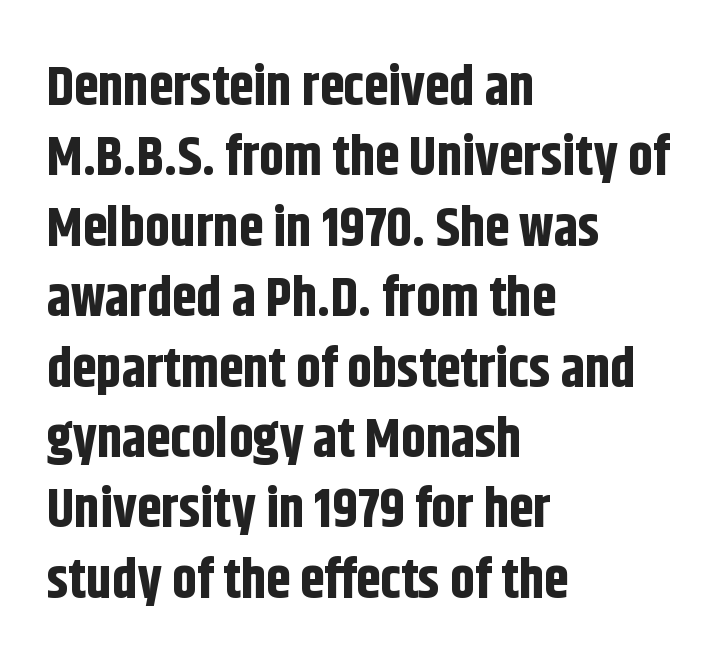
You can tell it's not italic because the verticals are truly vertical. Caption: multi-line text, flush left, ragged right. The type is set solid horizontally, with unmodified tracking. One glance says typical: line gaps are just what's usual. Think of a printed novel: that variable character pitch is what you see here.
